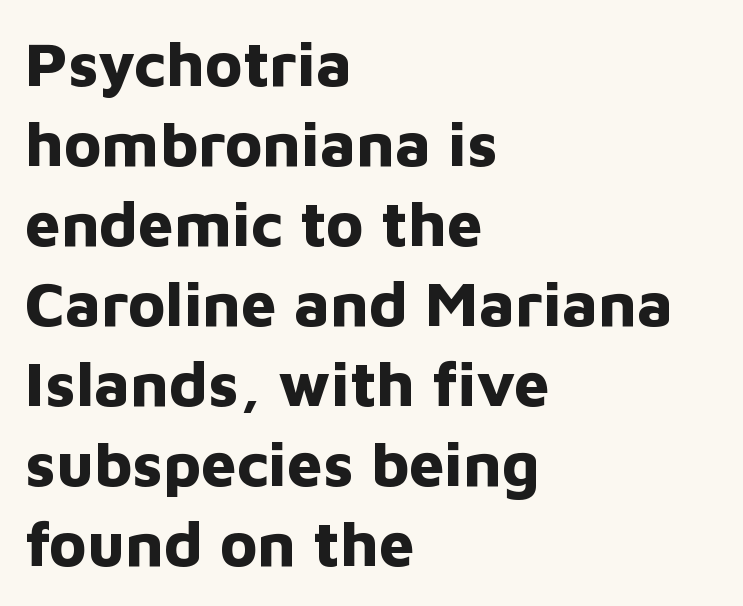
The image shows 63 px bold sans-serif type, upright; set left-aligned, normal line spacing (1.27x), normal letter spacing, not underlined; low stroke contrast and a medium x-height.
